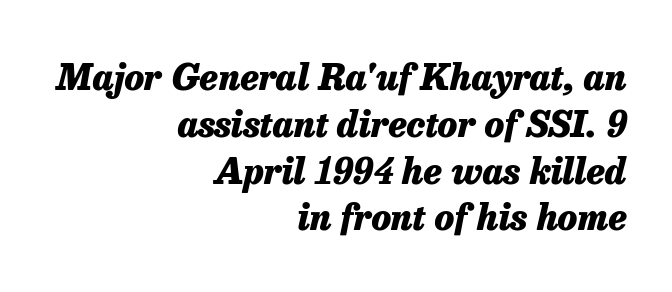
{"italic": "yes", "lean": "right", "slant_degrees": 13, "bold": "yes", "weight": "heavy", "width": "normal", "stroke_contrast": "low", "x_height": "medium", "monospaced": "no", "underline": "no", "align": "right", "line_spacing": "normal", "line_spacing_ratio": 1.3, "letter_spacing": "normal", "letter_spacing_em": 0.0, "glyph_px": 36}
